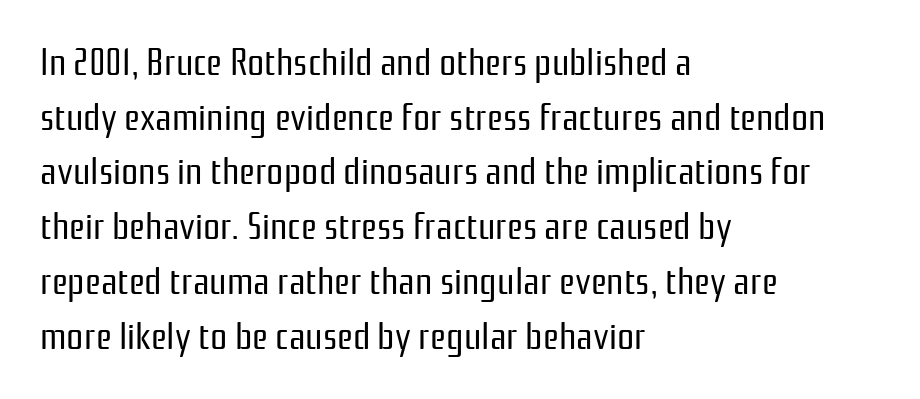
The image shows 38 px regular-weight, condensed sans-serif type, upright; set left-aligned, normal line spacing (1.44x), normal letter spacing, not underlined; low stroke contrast and a medium x-height.
